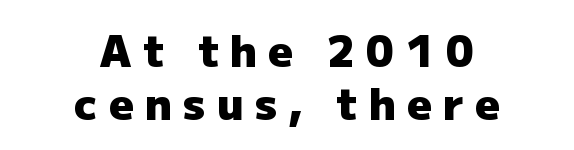
Q: Is the text bold? A: Yes.
Q: Is the text italic (slanted)? A: No, it is upright.
Q: Is the typeface a serif or a sans-serif typeface? A: Sans-serif.
Q: Is the text underlined? A: No.
Q: How is the paragraph aligned? A: Centered.
Q: Is the spacing between letters normal or unusually wide? A: Unusually wide.
Q: Width (condensed, normal, or wide)? A: Normal.
Q: Stroke contrast? A: Low.
Q: x-height? A: Medium.
Q: Monospaced? A: No.
